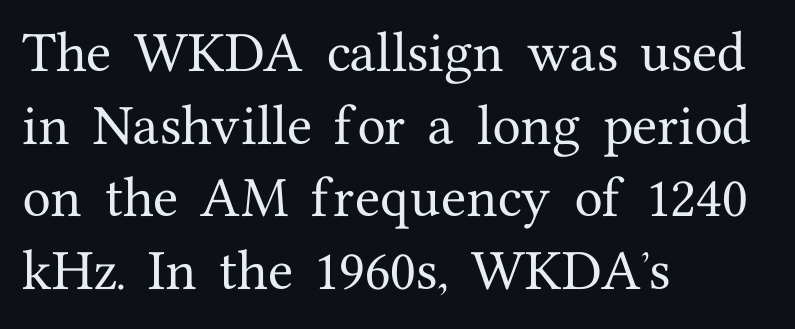
There is no visible air inserted between adjacent glyphs. Glance below the letters and you will spot only blank space. Where is the straight margin? On the left. If you drew a line through each stem, it would be perfectly vertical.
